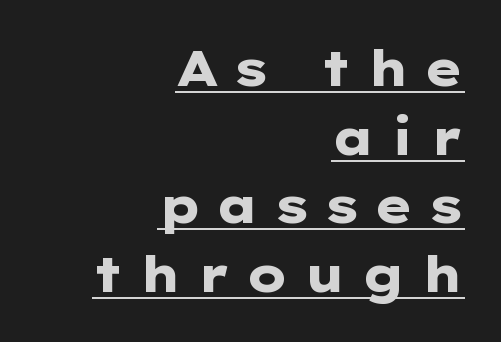
Q: Is the text bold? A: Yes.
Q: Is the text italic (slanted)? A: No, it is upright.
Q: Is the typeface a serif or a sans-serif typeface? A: Sans-serif.
Q: Is the text underlined? A: Yes.
Q: How is the paragraph aligned? A: Right-aligned.
Q: Is the spacing between letters normal or unusually wide? A: Unusually wide.
Q: Is the spacing between lines tight, normal or loose? A: Normal.
Q: Width (condensed, normal, or wide)? A: Wide.
Q: Stroke contrast? A: Low.
Q: x-height? A: Medium.
Q: Monospaced? A: No.
